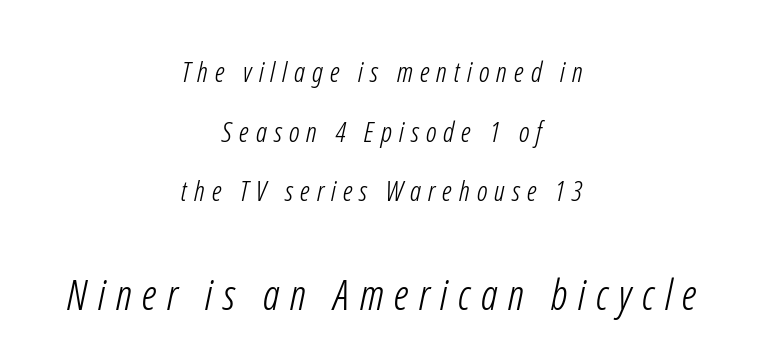
The image shows 42 px light, condensed sans-serif type; set centered, loose line spacing (2.13x), unusually wide letter spacing (+0.25 em), not underlined; the second (bottom) block is 1.5x larger; low stroke contrast and a medium x-height.
